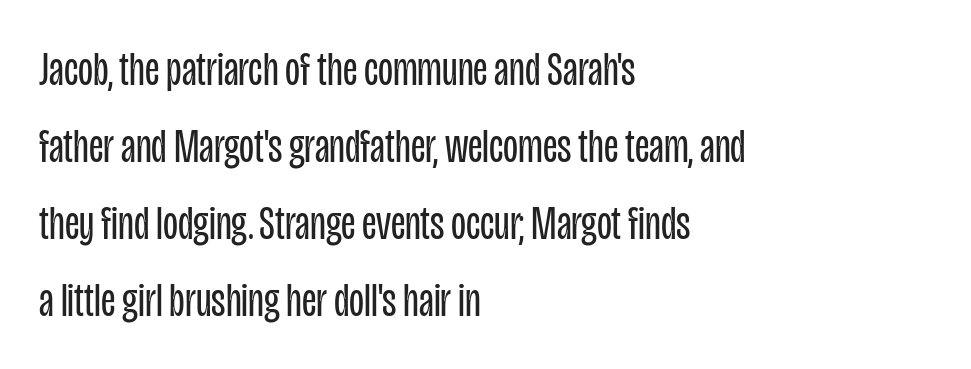
Letterform terminals end flat and unadorned throughout the passage. Successive baselines arrive at the customary interval. Varying glyph widths throughout — classic text-font behaviour. Has an underline been added? It has not. In terms of letterspacing, this is plain default setting.
